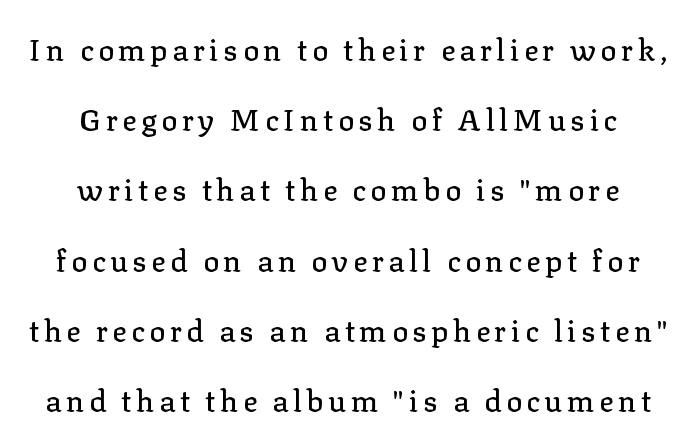
Q: Is the text italic (slanted)? A: No, it is upright.
Q: Is the typeface a serif or a sans-serif typeface? A: Serif.
Q: Is the text underlined? A: No.
Q: How is the paragraph aligned? A: Centered.
Q: Is the spacing between lines tight, normal or loose? A: Loose.
Q: Width (condensed, normal, or wide)? A: Normal.
Q: Stroke contrast? A: Low.
Q: x-height? A: Medium.
Q: Monospaced? A: No.
